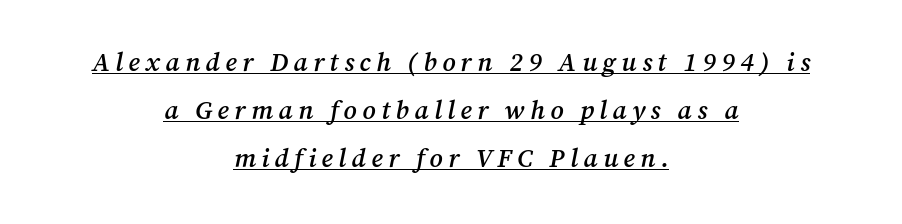
Q: Is the text bold? A: Semi-bold.
Q: Is the text italic (slanted)? A: Yes, it leans right by about 12 degrees.
Q: Is the text underlined? A: Yes.
Q: How is the paragraph aligned? A: Centered.
Q: Is the spacing between letters normal or unusually wide? A: Unusually wide.
